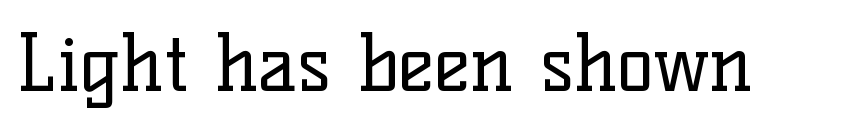
The image shows 77 px regular-weight serif type, upright; set normal letter spacing, not underlined; low stroke contrast and a medium x-height.
